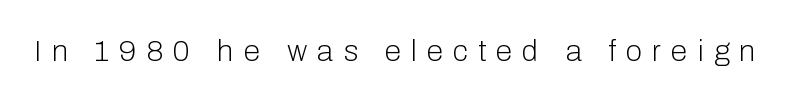
The glyphs in this specimen are sans serif. No chunkiness to these letters — they're not bold. Inter-character spacing is expanded well beyond the font's built-in metrics. Underlining? Definitely not there.
